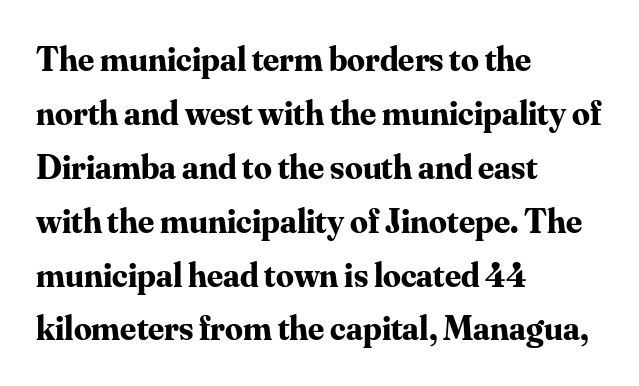
Q: Is the text bold? A: Yes.
Q: Is the text italic (slanted)? A: No, it is upright.
Q: Is the typeface a serif or a sans-serif typeface? A: Serif.
Q: Is the text underlined? A: No.
Q: How is the paragraph aligned? A: Left-aligned.
Q: Is the spacing between letters normal or unusually wide? A: Normal.
Q: Is the spacing between lines tight, normal or loose? A: Normal.
Q: Width (condensed, normal, or wide)? A: Normal.
Q: Stroke contrast? A: Medium.
Q: x-height? A: Small.
Q: Monospaced? A: No.
